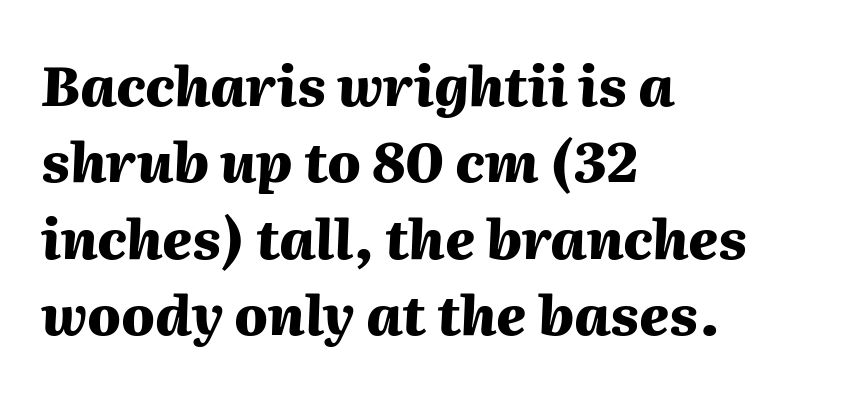
The image shows 55 px heavy type, italic (leaning right); set left-aligned, normal line spacing (1.39x), normal letter spacing, not underlined; medium stroke contrast and a medium x-height.
